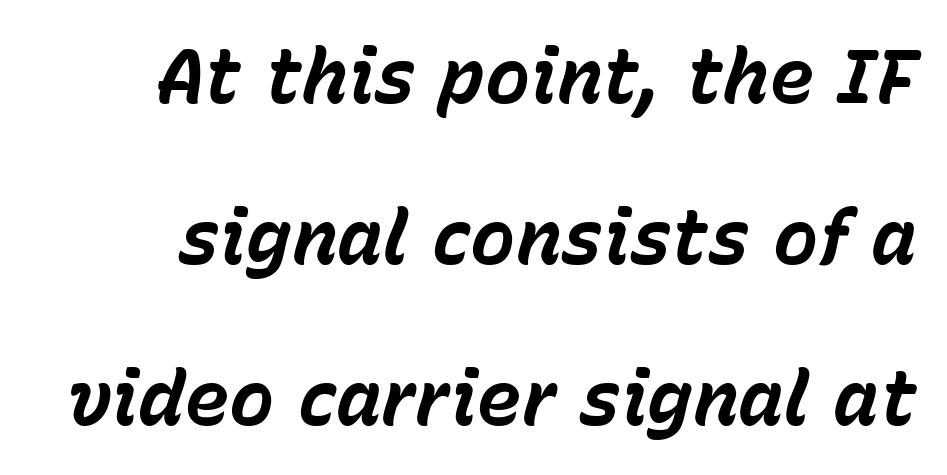
{"italic": "yes", "lean": "right", "slant_degrees": 15, "bold": "yes", "weight": "bold", "width": "normal", "stroke_contrast": "low", "x_height": "medium", "monospaced": "no", "underline": "no", "line_spacing": "loose", "line_spacing_ratio": 2.12, "letter_spacing": "normal", "letter_spacing_em": 0.0, "glyph_px": 76}
